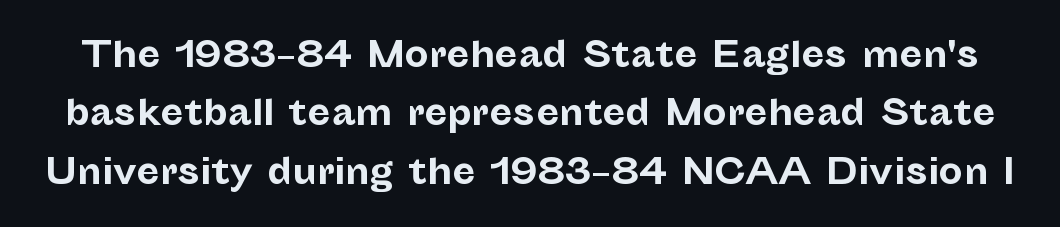
Q: Is the text bold? A: Yes.
Q: Is the text italic (slanted)? A: No, it is upright.
Q: Is the typeface a serif or a sans-serif typeface? A: Sans-serif.
Q: Is the text underlined? A: No.
Q: Is the spacing between letters normal or unusually wide? A: Normal.
Q: Width (condensed, normal, or wide)? A: Normal.
Q: Stroke contrast? A: Low.
Q: x-height? A: Medium.
Q: Monospaced? A: No.
